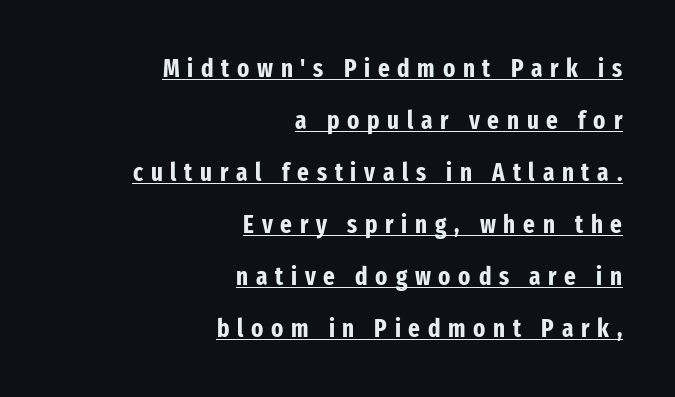
The image shows 25 px bold type, upright; set right-aligned, loose line spacing (2.08x), unusually wide letter spacing (+0.31 em), underlined.
